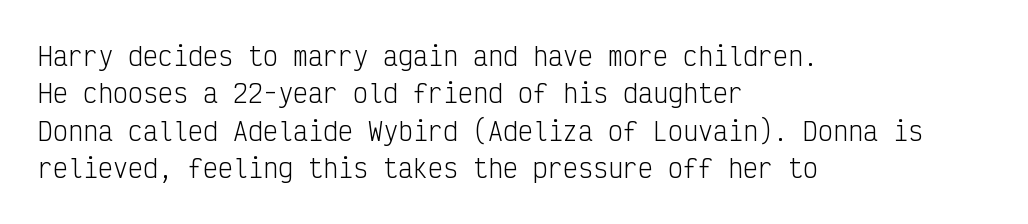
Q: Is the text bold? A: No.
Q: Is the text italic (slanted)? A: No, it is upright.
Q: Is the text underlined? A: No.
Q: How is the paragraph aligned? A: Left-aligned.
Q: Is the spacing between letters normal or unusually wide? A: Normal.
Q: Is the spacing between lines tight, normal or loose? A: Normal.
